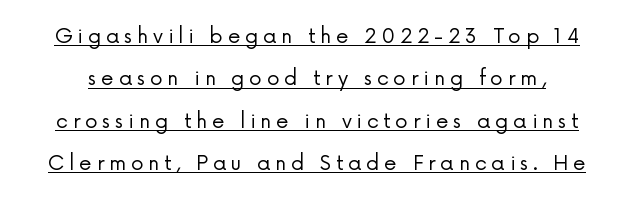
The image shows 20 px text type, upright; set loose line spacing (2.12x), unusually wide letter spacing (+0.24 em), underlined.
